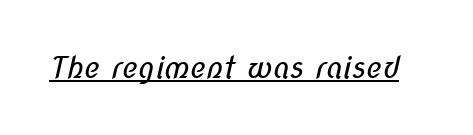
Q: Is the text bold? A: No.
Q: Is the typeface a serif or a sans-serif typeface? A: Sans-serif.
Q: Is the text underlined? A: Yes.
Q: Is the spacing between letters normal or unusually wide? A: Normal.
Q: Width (condensed, normal, or wide)? A: Condensed.
Q: Stroke contrast? A: Low.
Q: x-height? A: Medium.
Q: Monospaced? A: No.
